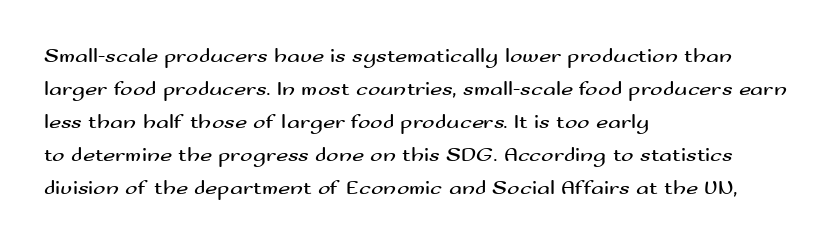
{"italic": "no", "bold": "no", "underline": "no", "align": "left", "line_spacing": "normal", "line_spacing_ratio": 1.57, "letter_spacing": "normal", "letter_spacing_em": 0.0, "glyph_px": 21}
